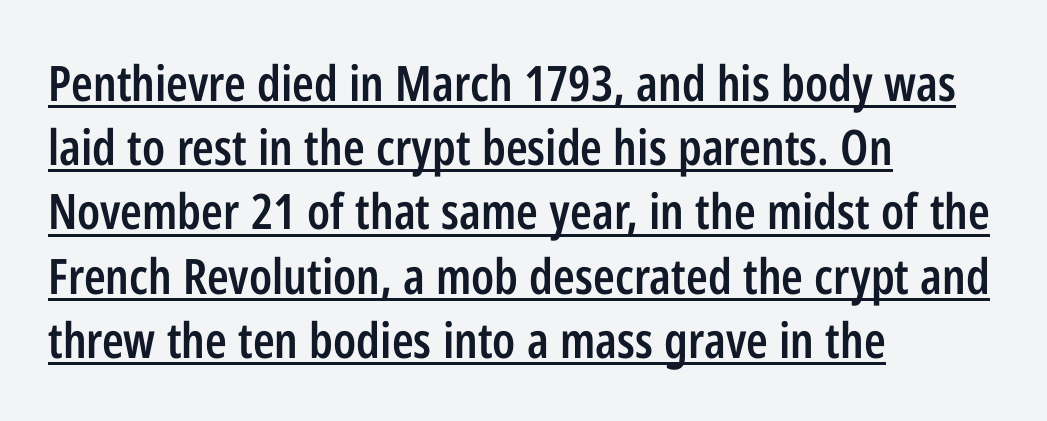
The image shows 49 px semibold, condensed sans-serif type, upright; set left-aligned, normal line spacing (1.31x), normal letter spacing, underlined; low stroke contrast and a medium x-height.
